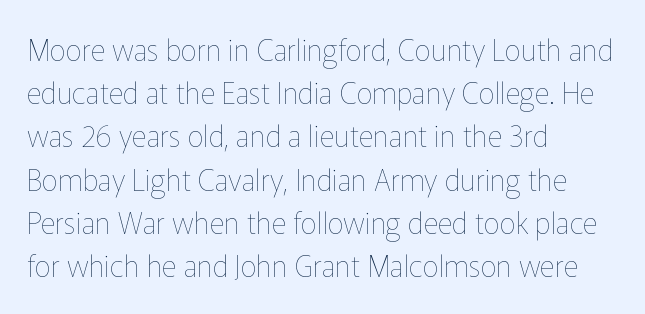
Q: Is the text bold? A: No.
Q: Is the text italic (slanted)? A: No, it is upright.
Q: Is the text underlined? A: No.
Q: How is the paragraph aligned? A: Left-aligned.
Q: Is the spacing between letters normal or unusually wide? A: Normal.
Q: Is the spacing between lines tight, normal or loose? A: Normal.
Q: Width (condensed, normal, or wide)? A: Normal.
Q: Stroke contrast? A: Low.
Q: x-height? A: Medium.
Q: Monospaced? A: No.
